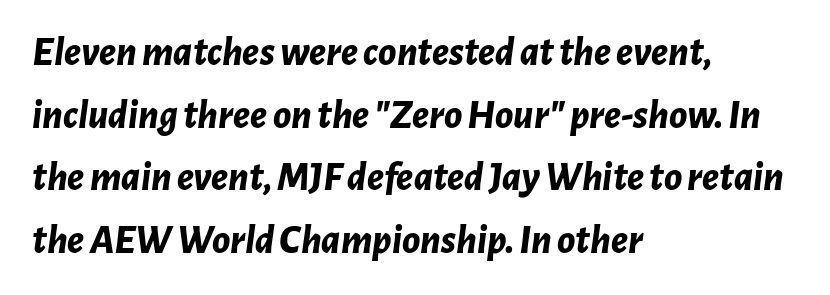
An italicized treatment has been applied to the whole sample. Rows of type keep a routine distance in the vertical direction. Every letter is thick-stroked: bold, no question. Typeset ragged right — the left edge is the straight one.
